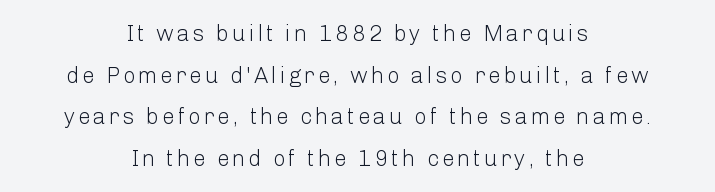
Q: Is the text bold? A: No.
Q: Is the text italic (slanted)? A: No, it is upright.
Q: Is the text underlined? A: No.
Q: How is the paragraph aligned? A: Centered.
